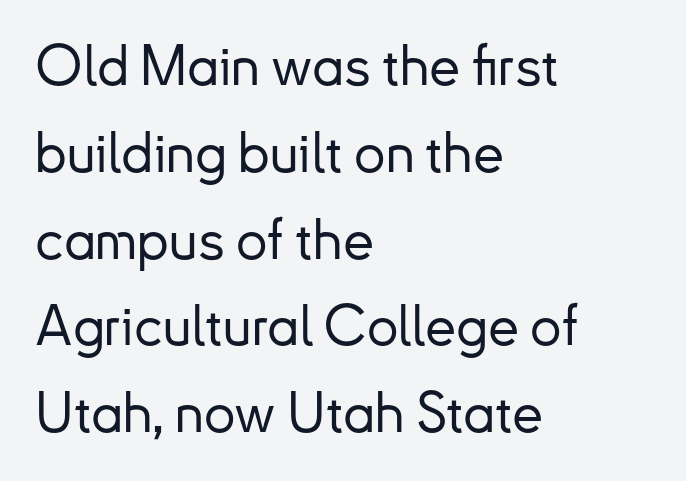
The block of text has a typical density, with ordinary space between rows. Rule under the text: the space is simply empty. The letters stand upright; this is a roman face. Tracking here is standard; glyphs follow each other at the usual distance.
